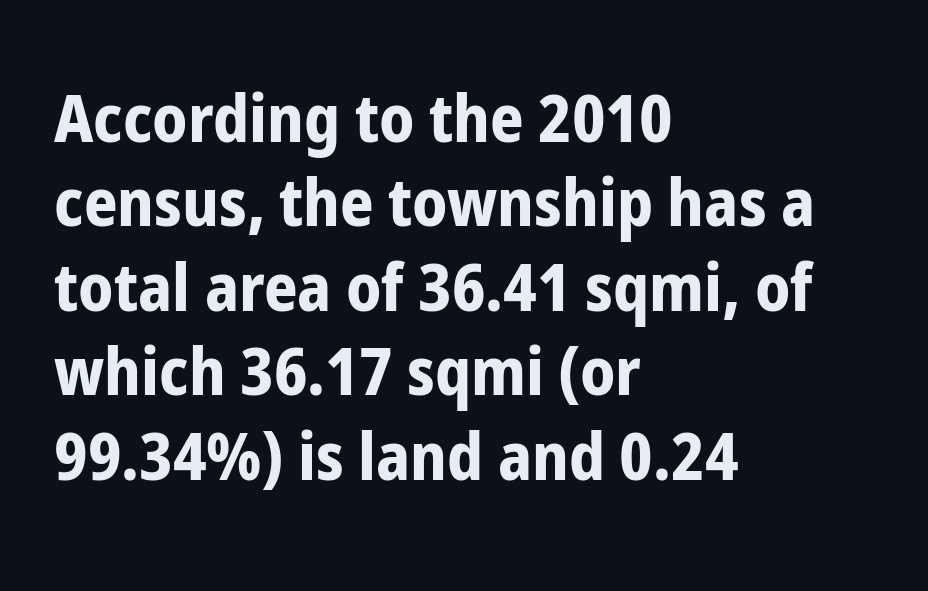
{"serif": "no", "italic": "no", "bold": "yes", "weight": "bold", "width": "condensed", "stroke_contrast": "low", "x_height": "medium", "monospaced": "no", "underline": "no", "align": "left", "line_spacing": "normal", "line_spacing_ratio": 1.28, "letter_spacing": "normal", "letter_spacing_em": 0.0, "glyph_px": 66}
